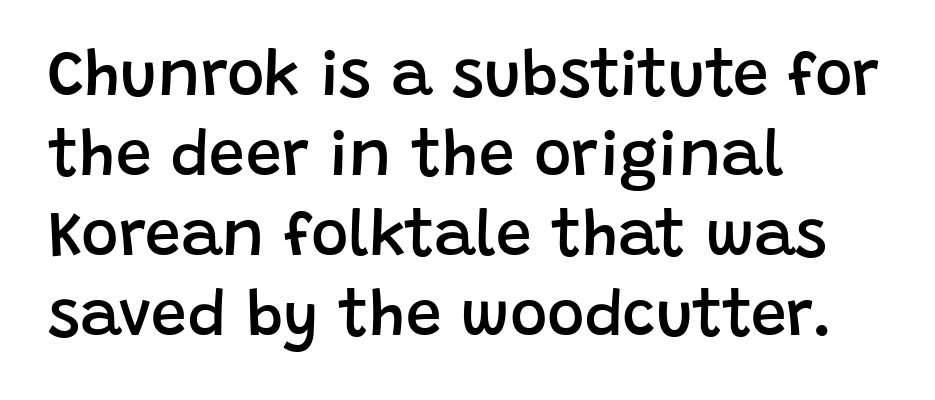
Q: Is the text bold? A: Semi-bold.
Q: Is the text italic (slanted)? A: No, it is upright.
Q: Is the typeface a serif or a sans-serif typeface? A: Sans-serif.
Q: Is the text underlined? A: No.
Q: How is the paragraph aligned? A: Left-aligned.
Q: Is the spacing between letters normal or unusually wide? A: Normal.
Q: Is the spacing between lines tight, normal or loose? A: Normal.
Q: Width (condensed, normal, or wide)? A: Normal.
Q: Stroke contrast? A: Low.
Q: x-height? A: Large.
Q: Monospaced? A: No.
